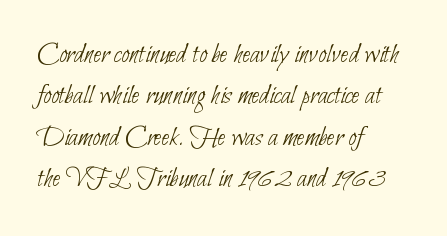
Q: Is the text bold? A: No.
Q: Is the typeface a serif or a sans-serif typeface? A: Sans-serif.
Q: Is the text underlined? A: No.
Q: How is the paragraph aligned? A: Left-aligned.
Q: Is the spacing between letters normal or unusually wide? A: Normal.
Q: Is the spacing between lines tight, normal or loose? A: Normal.
Q: Width (condensed, normal, or wide)? A: Condensed.
Q: Stroke contrast? A: Low.
Q: x-height? A: Small.
Q: Monospaced? A: No.
